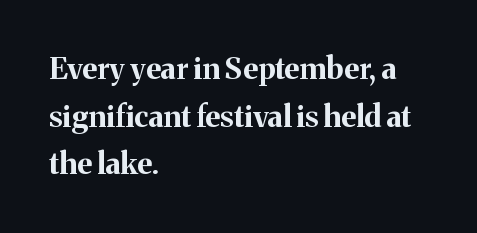
Casual observation: everything's shoved over to the left. Serif or sans? Serif — the stroke terminals have little feet. Here the designer chose a conventional face with non-uniform glyph widths. The line-height multiplier appears to be the usual default. This sample uses plain, unmodified letter spacing. Honestly, there is no underline to notice here at all.
